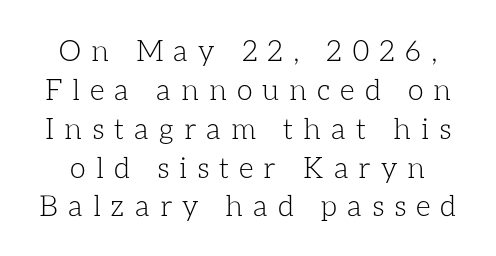
{"italic": "no", "bold": "no", "weight": "light", "width": "normal", "stroke_contrast": "low", "x_height": "medium", "monospaced": "no", "underline": "no", "line_spacing": "normal", "line_spacing_ratio": 1.34, "letter_spacing": "wide", "letter_spacing_em": 0.34, "glyph_px": 29}
